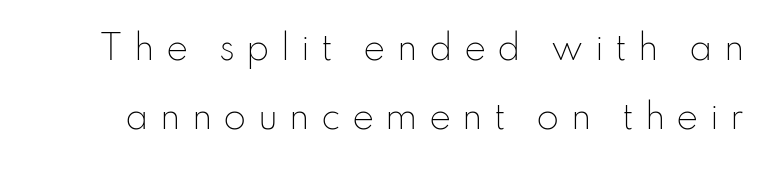
{"serif": "no", "italic": "no", "bold": "no", "weight": "light", "width": "normal", "stroke_contrast": "low", "x_height": "small", "monospaced": "no", "underline": "no", "line_spacing": "loose", "line_spacing_ratio": 2.1, "letter_spacing": "wide", "letter_spacing_em": 0.34, "glyph_px": 33}
